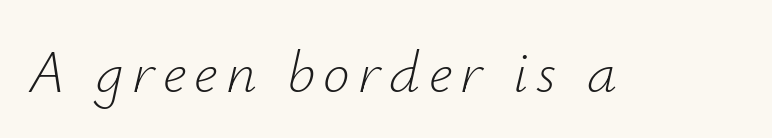
{"italic": "yes", "lean": "right", "slant_degrees": 12, "bold": "no", "weight": "light", "width": "normal", "stroke_contrast": "low", "x_height": "small", "monospaced": "no", "underline": "no", "glyph_px": 60}
